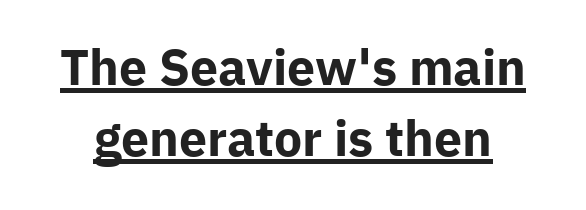
{"serif": "no", "italic": "no", "bold": "yes", "weight": "bold", "width": "normal", "stroke_contrast": "low", "x_height": "medium", "monospaced": "no", "underline": "yes", "line_spacing": "normal", "line_spacing_ratio": 1.42, "letter_spacing": "normal", "letter_spacing_em": 0.0, "glyph_px": 50}
